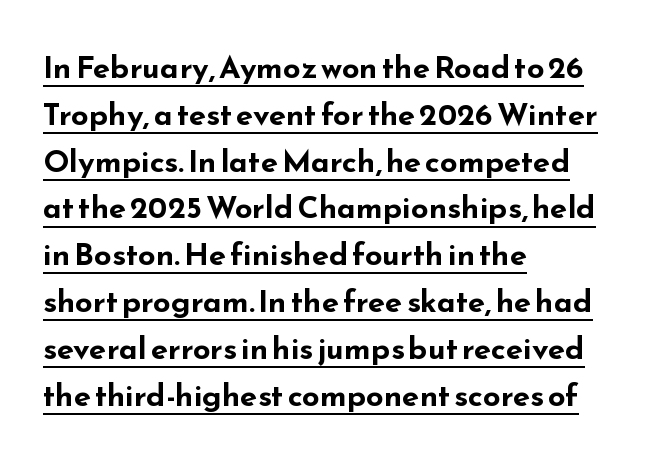
The image shows 31 px bold, wide sans-serif type, upright; set left-aligned, normal line spacing (1.51x), normal letter spacing, underlined; low stroke contrast and a small x-height.
